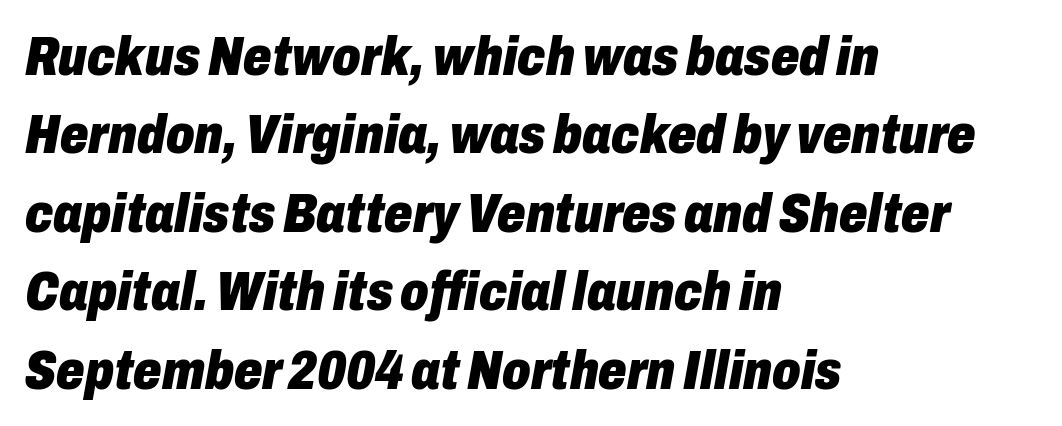
{"italic": "yes", "lean": "right", "slant_degrees": 10, "bold": "yes", "weight": "heavy", "width": "condensed", "stroke_contrast": "low", "x_height": "medium", "monospaced": "no", "underline": "no", "align": "left", "line_spacing": "normal", "line_spacing_ratio": 1.4, "letter_spacing": "normal", "letter_spacing_em": 0.0, "glyph_px": 56}
